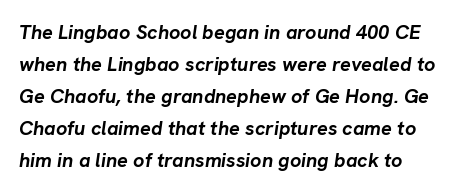
Q: Is the text bold? A: Yes.
Q: Is the text italic (slanted)? A: Yes, it leans right by about 8 degrees.
Q: Is the text underlined? A: No.
Q: Is the spacing between letters normal or unusually wide? A: Normal.
Q: Is the spacing between lines tight, normal or loose? A: Normal.
